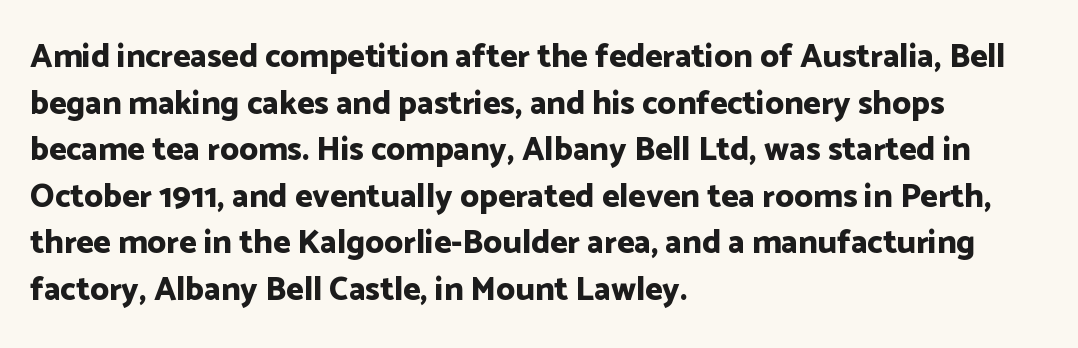
The rendering keeps characters at their native spacing. The passage is arranged the way most books set body copy — flush left. Varying glyph widths throughout — classic text-font behaviour. Typographic density is high because the face is bold.
